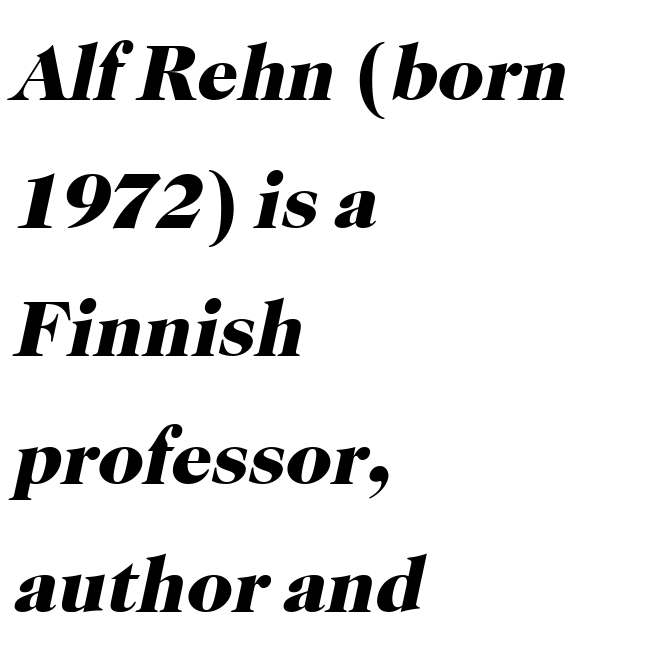
The image shows 80 px heavy serif type, italic (leaning right); set left-aligned, normal line spacing (1.6x), normal letter spacing, not underlined; high stroke contrast and a medium x-height.
